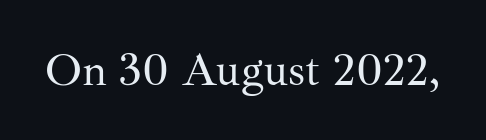
The weight would be labelled regular, book, light, or lighter still. Nobody touched the tracking dial on this one. Nope, not italic — everything's standing straight. These lines are rendered in a variable-pitch font. The gap between lines stays unmarked. Unlike a clean sans, this face finishes its strokes with serifs.
